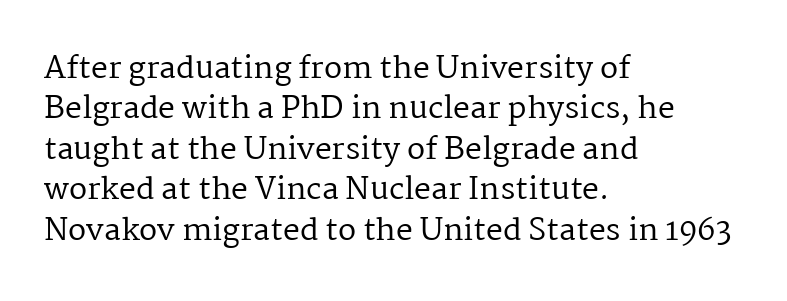
Q: Is the text bold? A: No.
Q: Is the text italic (slanted)? A: No, it is upright.
Q: Is the typeface a serif or a sans-serif typeface? A: Serif.
Q: Is the text underlined? A: No.
Q: How is the paragraph aligned? A: Left-aligned.
Q: Is the spacing between letters normal or unusually wide? A: Normal.
Q: Is the spacing between lines tight, normal or loose? A: Normal.
Q: Width (condensed, normal, or wide)? A: Normal.
Q: Stroke contrast? A: Medium.
Q: x-height? A: Medium.
Q: Monospaced? A: No.
